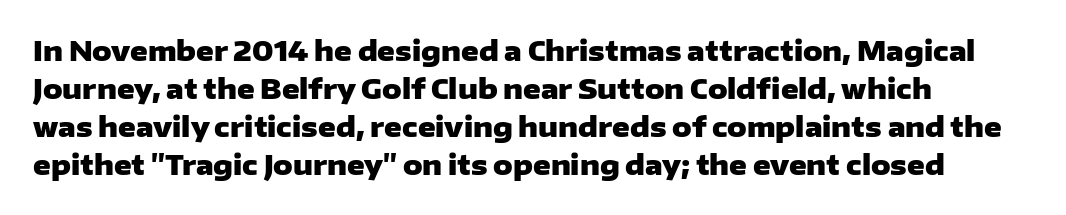
The image shows 27 px bold type, upright; set left-aligned, normal line spacing (1.41x), normal letter spacing, not underlined.
